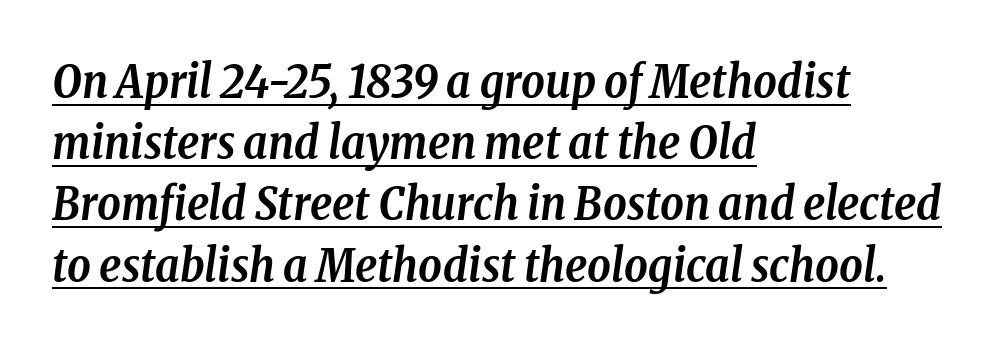
{"serif": "yes", "italic": "yes", "lean": "right", "slant_degrees": 8, "bold": "yes", "weight": "semibold", "width": "condensed", "stroke_contrast": "low", "x_height": "medium", "monospaced": "no", "underline": "yes", "align": "left", "line_spacing": "normal", "line_spacing_ratio": 1.33, "letter_spacing": "normal", "letter_spacing_em": 0.0, "glyph_px": 46}
